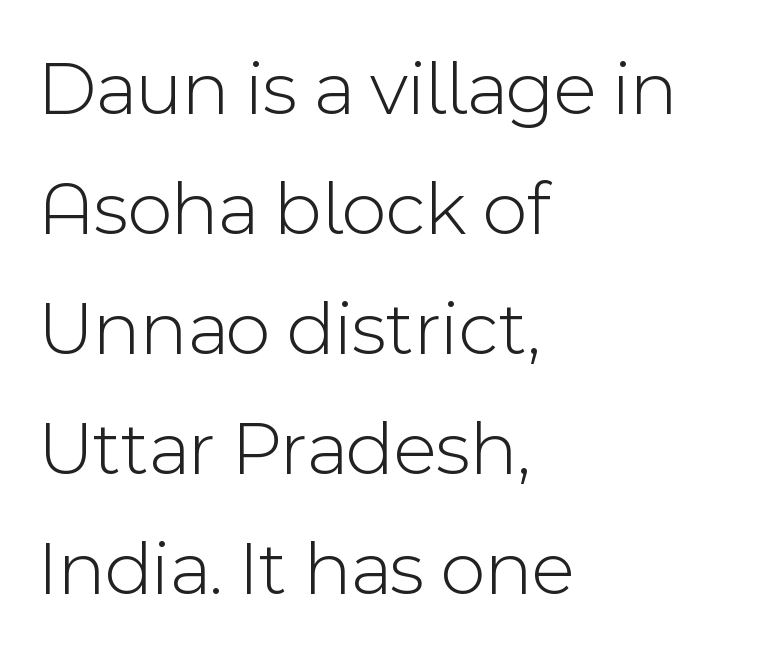
Q: Is the text bold? A: No.
Q: Is the text italic (slanted)? A: No, it is upright.
Q: Is the typeface a serif or a sans-serif typeface? A: Sans-serif.
Q: Is the text underlined? A: No.
Q: How is the paragraph aligned? A: Left-aligned.
Q: Is the spacing between letters normal or unusually wide? A: Normal.
Q: Is the spacing between lines tight, normal or loose? A: Normal.
Q: Width (condensed, normal, or wide)? A: Normal.
Q: x-height? A: Medium.
Q: Monospaced? A: No.
